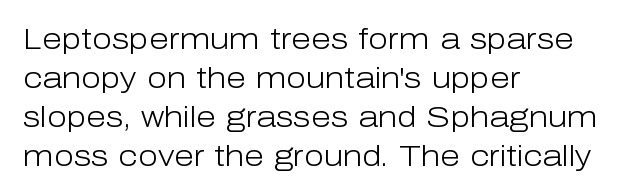
In terms of letterform style, serifs are entirely absent. Is the type heavy? It reads as light-to-regular instead. Italic: no, the glyphs are upright roman. How are the letters spaced? Ordinarily, with no added tracking. The designer left line spacing at the default. The foot of each line stays bare and open.
